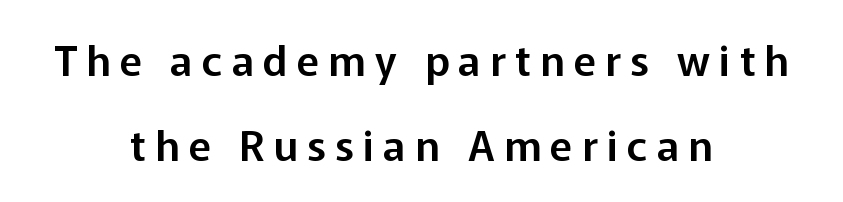
The image shows 42 px sans-serif type, upright; set centered, loose line spacing (2.03x), unusually wide letter spacing (+0.22 em), not underlined; low stroke contrast and a medium x-height.
